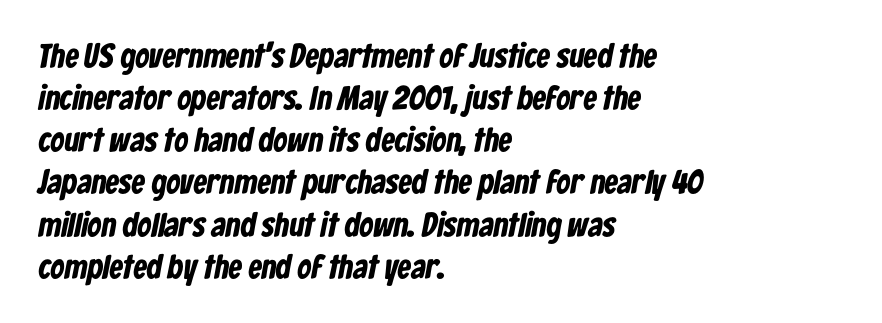
The image shows 34 px bold, condensed sans-serif type; set left-aligned, line spacing 1.24x, normal letter spacing, not underlined; low stroke contrast and a medium x-height.
